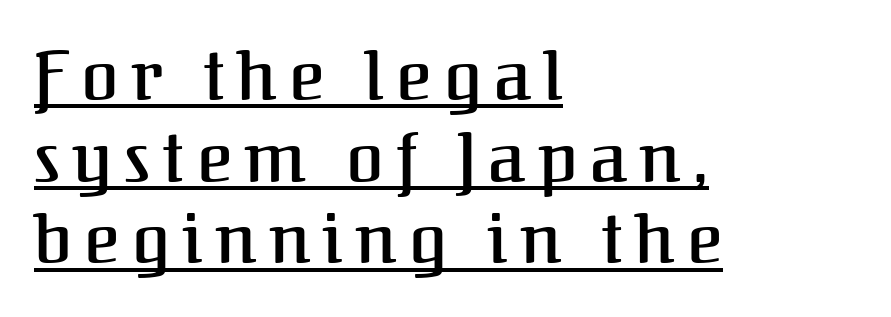
Q: Is the text italic (slanted)? A: No, it is upright.
Q: Is the typeface a serif or a sans-serif typeface? A: Serif.
Q: Is the text underlined? A: Yes.
Q: How is the paragraph aligned? A: Left-aligned.
Q: Width (condensed, normal, or wide)? A: Normal.
Q: Stroke contrast? A: Medium.
Q: x-height? A: Medium.
Q: Monospaced? A: No.
